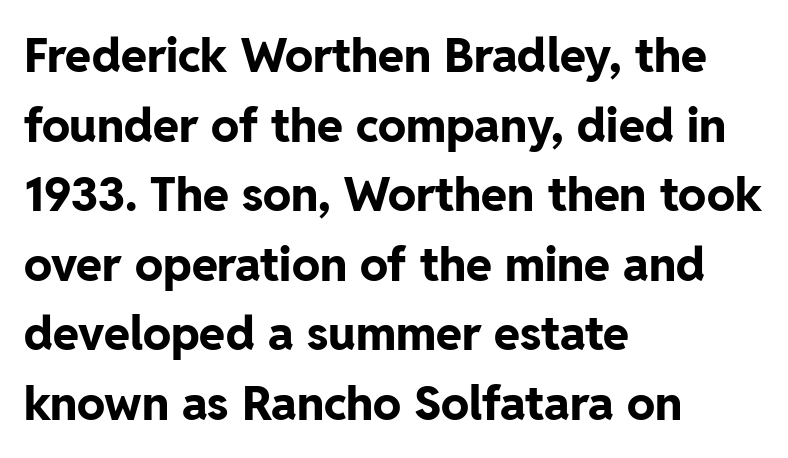
The image shows 47 px bold sans-serif type, upright; set left-aligned, normal line spacing (1.48x), normal letter spacing, not underlined; low stroke contrast and a medium x-height.
